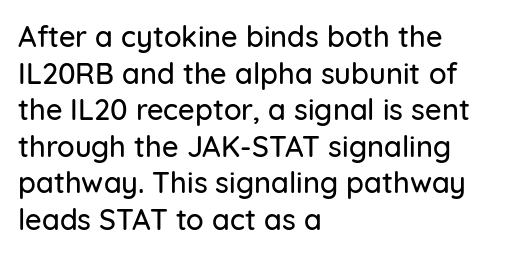
Q: Is the text italic (slanted)? A: No, it is upright.
Q: Is the typeface a serif or a sans-serif typeface? A: Sans-serif.
Q: Is the text underlined? A: No.
Q: How is the paragraph aligned? A: Left-aligned.
Q: Is the spacing between letters normal or unusually wide? A: Normal.
Q: Is the spacing between lines tight, normal or loose? A: Normal.
Q: Width (condensed, normal, or wide)? A: Normal.
Q: Stroke contrast? A: Low.
Q: x-height? A: Medium.
Q: Monospaced? A: No.
